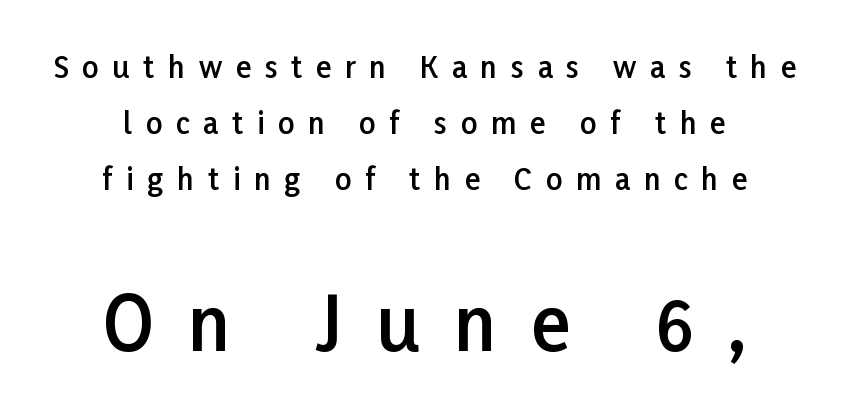
{"serif": "no", "italic": "no", "bold": "semi", "weight": "semibold", "width": "normal", "stroke_contrast": "low", "x_height": "medium", "monospaced": "no", "underline": "no", "line_spacing": "loose", "line_spacing_ratio": 1.93, "letter_spacing": "wide", "letter_spacing_em": 0.47, "larger_block": "second", "size_ratio": 2.52, "glyph_px": 73}
